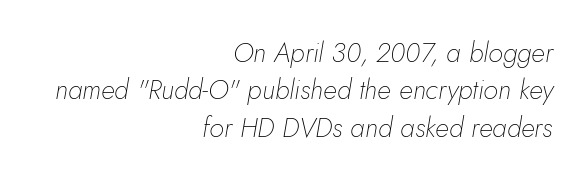
The space directly below the letters is spotless. Line spacing here is normal. The tracking reads as untouched default to a designer's eye. Is the type slanted? Yes — the strokes lean at a clear angle. The paragraph shown leans on its right margin. This reads as an unemphasized weight, regular at the heaviest.
